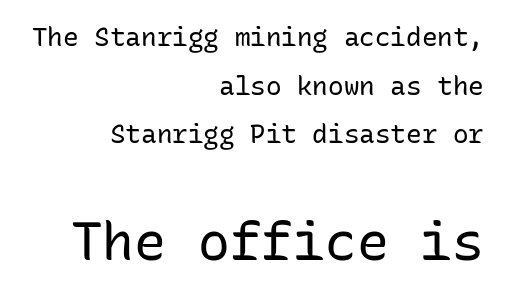
Q: Is the text bold? A: No.
Q: Is the text italic (slanted)? A: No, it is upright.
Q: Is the typeface a serif or a sans-serif typeface? A: Sans-serif.
Q: Is the text underlined? A: No.
Q: How is the paragraph aligned? A: Right-aligned.
Q: Is the spacing between letters normal or unusually wide? A: Normal.
Q: Which block of text is set in a larger size, the first (top) or the second (bottom)? A: The second (bottom) one.
Q: Width (condensed, normal, or wide)? A: Normal.
Q: Stroke contrast? A: Low.
Q: x-height? A: Medium.
Q: Monospaced? A: Yes.
